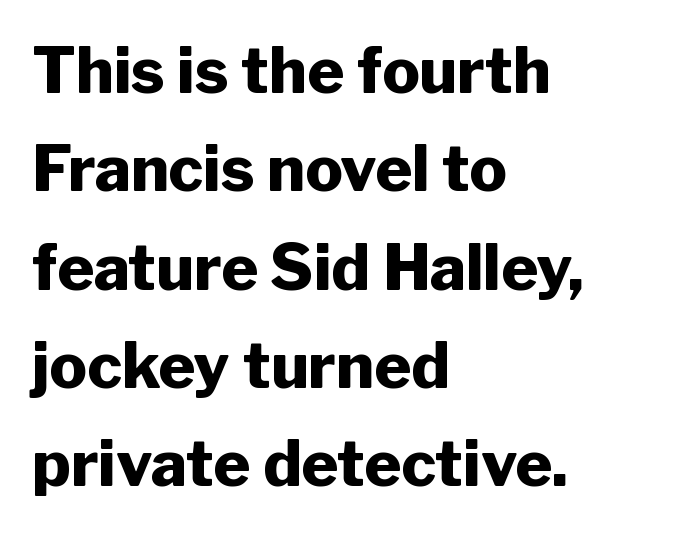
The glyphs are unaccompanied by any horizontal stroke below them. Students, note that the glyphs here touch the page at normal intervals. The typesetting leans heavy: a genuine bold. If you drew a ruler down the left edge, every line would touch it. Reading down the column, the eye jumps a familiar distance to each next line.
